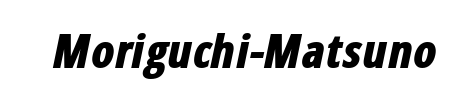
The passage shown is not underscored anywhere. These lines keep a tight, regular rhythm from letter to letter. I'd describe the lettering as bold — thick and assertive. Would a proofreader flag this as italicized? Yes. Looks like regular typesetting: each glyph gets only the width it needs.
